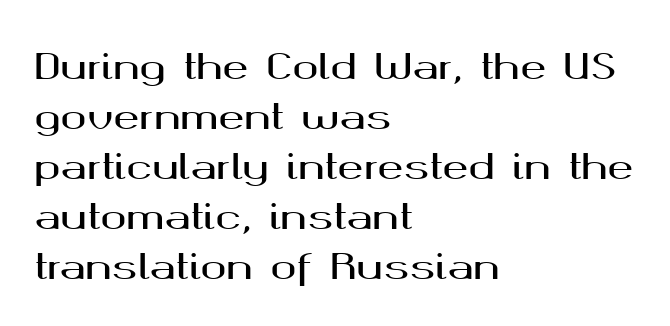
The image shows 35 px wide sans-serif type, upright; set left-aligned, normal line spacing (1.43x), normal letter spacing, not underlined; medium stroke contrast and a medium x-height.
